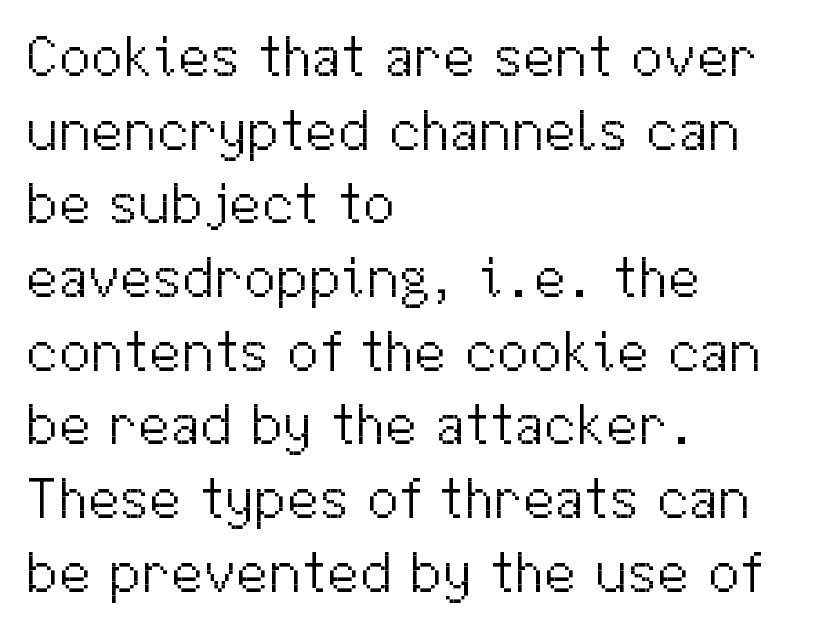
Q: Is the text bold? A: No.
Q: Is the text italic (slanted)? A: No, it is upright.
Q: Is the typeface a serif or a sans-serif typeface? A: Sans-serif.
Q: Is the text underlined? A: No.
Q: How is the paragraph aligned? A: Left-aligned.
Q: Is the spacing between letters normal or unusually wide? A: Normal.
Q: Is the spacing between lines tight, normal or loose? A: Normal.
Q: Width (condensed, normal, or wide)? A: Normal.
Q: Stroke contrast? A: Medium.
Q: x-height? A: Medium.
Q: Monospaced? A: No.
